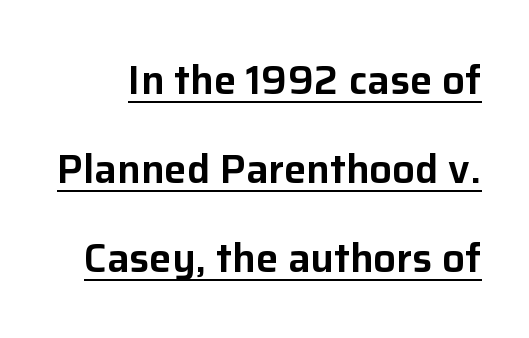
{"serif": "no", "italic": "no", "width": "normal", "stroke_contrast": "low", "x_height": "medium", "monospaced": "no", "underline": "yes", "line_spacing": "loose", "line_spacing_ratio": 2.22, "letter_spacing": "normal", "letter_spacing_em": 0.0, "glyph_px": 40}
